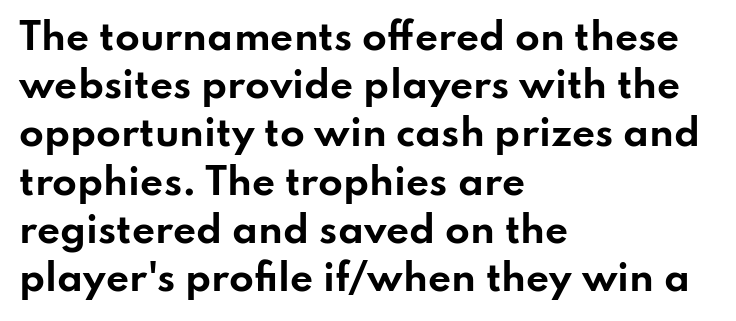
Q: Is the text bold? A: Yes.
Q: Is the text italic (slanted)? A: No, it is upright.
Q: Is the typeface a serif or a sans-serif typeface? A: Sans-serif.
Q: Is the text underlined? A: No.
Q: How is the paragraph aligned? A: Left-aligned.
Q: Is the spacing between letters normal or unusually wide? A: Normal.
Q: Is the spacing between lines tight, normal or loose? A: Normal.
Q: Width (condensed, normal, or wide)? A: Wide.
Q: Stroke contrast? A: Low.
Q: x-height? A: Small.
Q: Monospaced? A: No.
